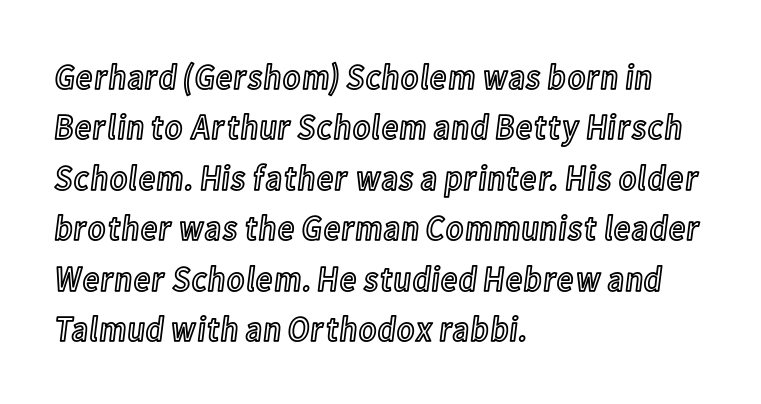
{"width": "condensed", "x_height": "medium", "monospaced": "no", "underline": "no", "align": "left", "line_spacing": "normal", "line_spacing_ratio": 1.4, "letter_spacing": "normal", "letter_spacing_em": 0.0, "glyph_px": 36}
